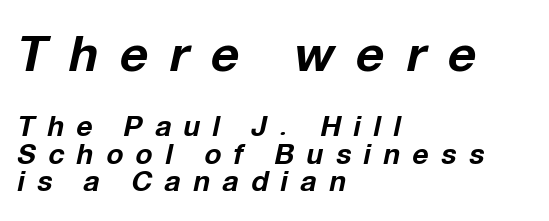
{"italic": "yes", "lean": "right", "slant_degrees": 12, "bold": "yes", "weight": "bold", "width": "normal", "stroke_contrast": "low", "x_height": "medium", "monospaced": "no", "underline": "no", "align": "left", "line_spacing": "tight", "line_spacing_ratio": 0.98, "letter_spacing": "wide", "letter_spacing_em": 0.45, "larger_block": "first", "size_ratio": 1.75, "glyph_px": 49}
